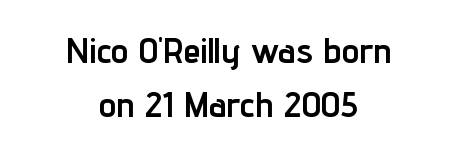
{"serif": "no", "italic": "no", "bold": "yes", "weight": "semibold", "width": "condensed", "stroke_contrast": "low", "x_height": "medium", "monospaced": "no", "underline": "no", "align": "center", "line_spacing": "normal", "line_spacing_ratio": 1.54, "letter_spacing": "normal", "letter_spacing_em": 0.0, "glyph_px": 35}
